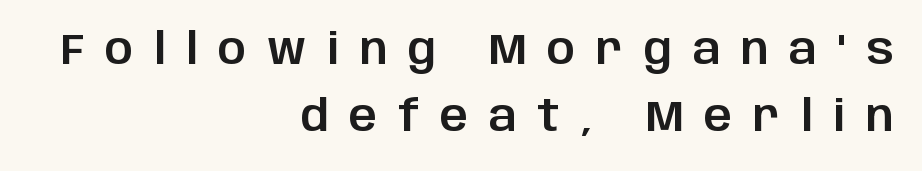
{"serif": "no", "italic": "no", "width": "normal", "stroke_contrast": "low", "x_height": "large", "monospaced": "no", "underline": "no", "align": "right", "line_spacing": "normal", "line_spacing_ratio": 1.52, "letter_spacing": "wide", "letter_spacing_em": 0.47, "glyph_px": 44}
